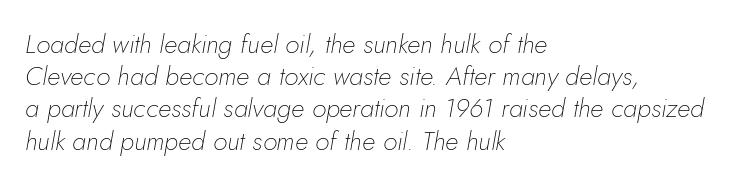
Type without underlining. Compared with a typical body face, this is equally light or lighter still. This is oblique type, the kind used for emphasis or titles. Caption: standard tracking, unaltered. In CSS terms this would be text-align: left.
